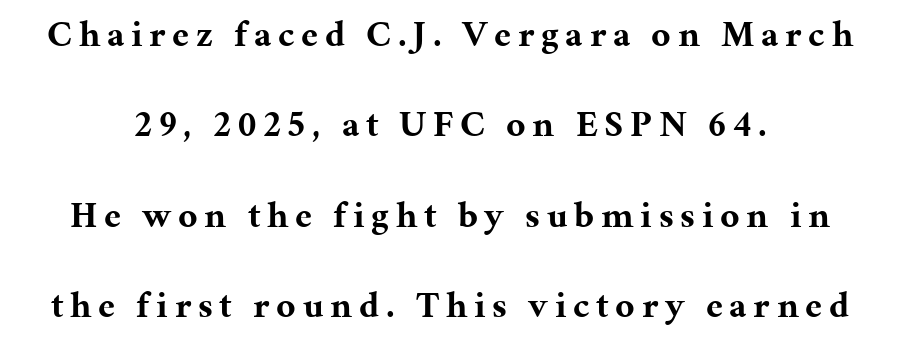
Letters rest on an invisible, unmarked baseline. Does the leading feel generous? Absolutely, it's lavish. Line starts and ends both wander, symmetrically. The passage shown is typed in a proportional face where columns would drift.
